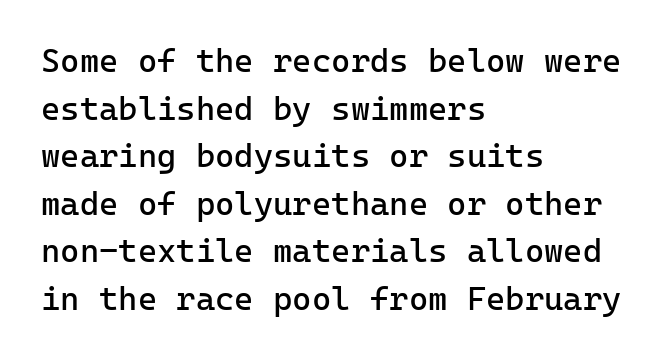
The image shows 33 px regular-weight sans-serif type, upright; set left-aligned, normal line spacing (1.44x), normal letter spacing, not underlined; low stroke contrast and a medium x-height.
